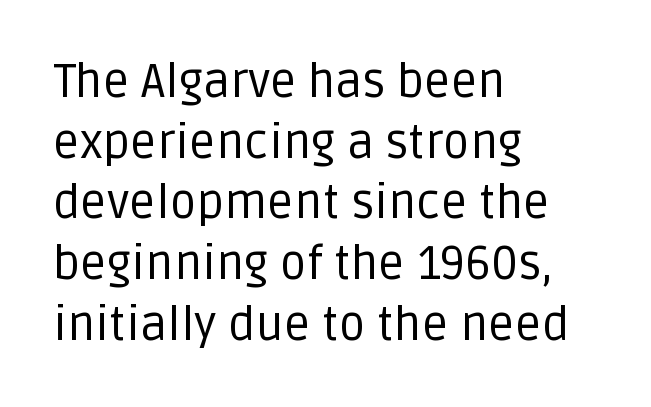
Q: Is the text bold? A: No.
Q: Is the text italic (slanted)? A: No, it is upright.
Q: Is the typeface a serif or a sans-serif typeface? A: Sans-serif.
Q: Is the text underlined? A: No.
Q: How is the paragraph aligned? A: Left-aligned.
Q: Is the spacing between letters normal or unusually wide? A: Normal.
Q: Is the spacing between lines tight, normal or loose? A: Normal.
Q: Width (condensed, normal, or wide)? A: Normal.
Q: Stroke contrast? A: Low.
Q: x-height? A: Large.
Q: Monospaced? A: No.
